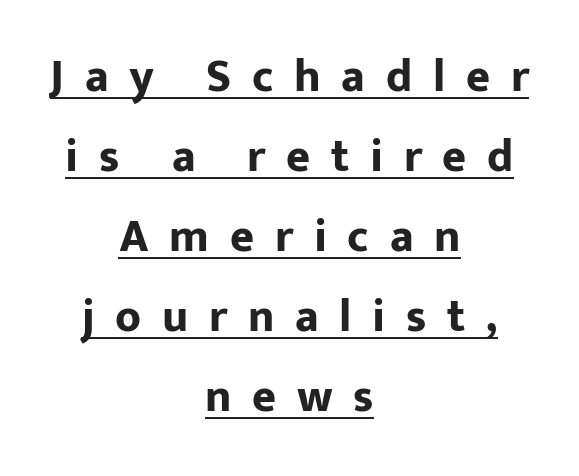
{"serif": "no", "italic": "no", "bold": "yes", "weight": "bold", "width": "normal", "stroke_contrast": "low", "x_height": "medium", "monospaced": "no", "underline": "yes", "align": "center", "line_spacing_ratio": 1.74, "letter_spacing": "wide", "letter_spacing_em": 0.45, "glyph_px": 46}
